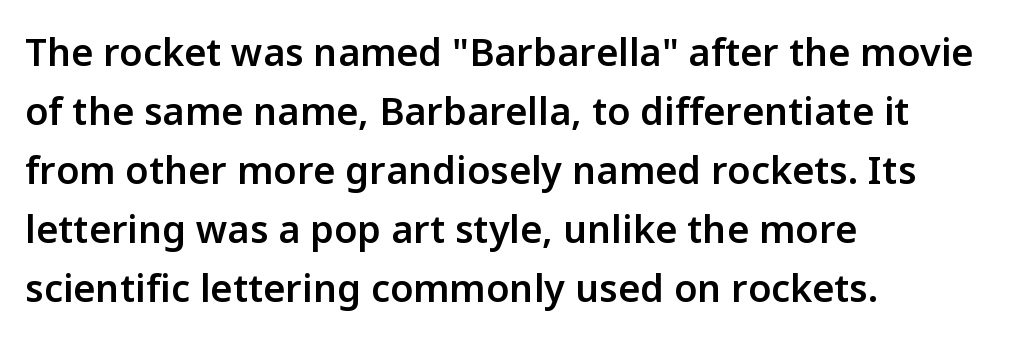
Is this a fixed-width face? No — the glyphs have proportional, varying widths. The baseline area is clear. The compositor pushed each line to the left boundary. Quick note: interline space is typical. In terms of letterform style, serifs are entirely absent. The lettering holds an erect, upright posture throughout.
